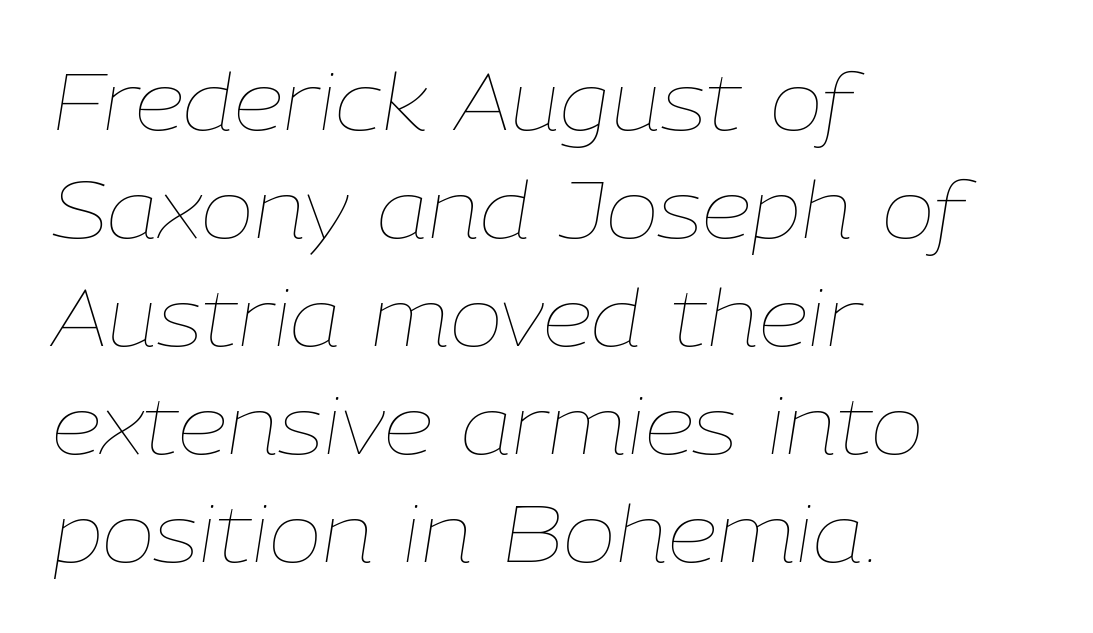
Stroke thickness stays within the range of a standard reading face or lighter. Note the varied advance widths — an 'i' is clearly narrower than an 'm'. The space directly below the letters is spotless. Does extra space separate the letters? No, they use regular spacing. Reading down the column, the eye jumps a familiar distance to each next line.
